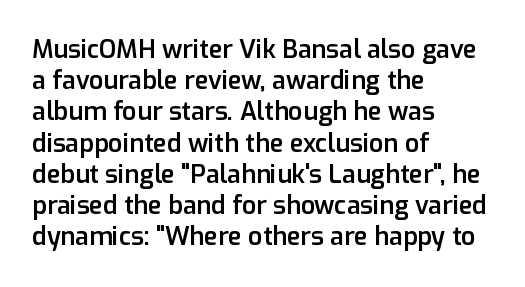
The vertical gap from one line to the next is medium. This sample is left-justified, so line endings fall wherever the words run out. Check under the words: just untouched page. Honestly, the letter spacing is just normal — you wouldn't notice it. Does the lettering tilt? It doesn't — this is upright. Typesetter's note: demi weight, one step under bold.
